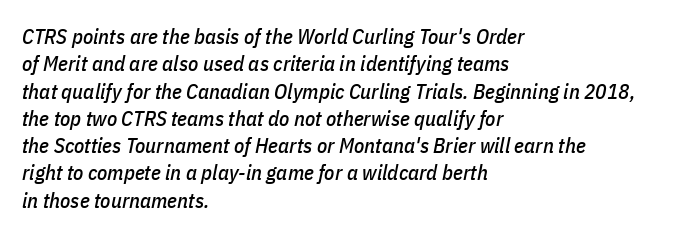
The baseline area is clear. Standard letterfit; no display-style spreading of the glyphs. Does the leading feel generous? No, just average. Designer's note — italics engaged.
